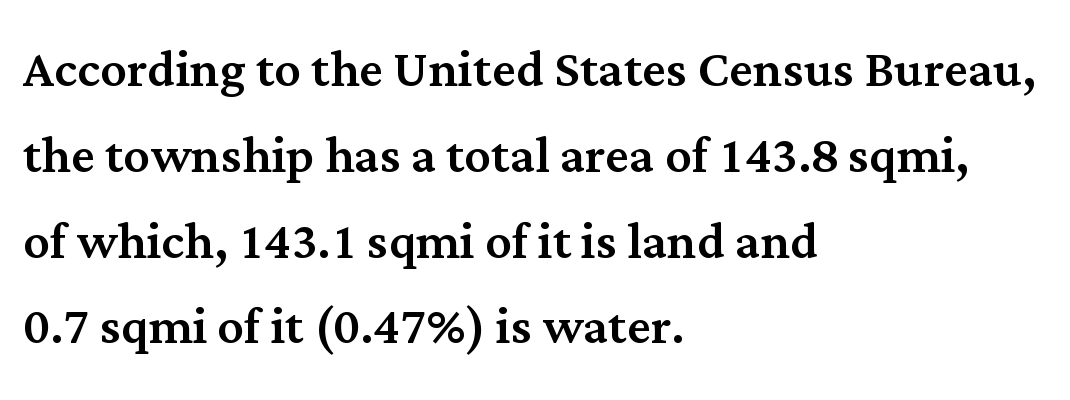
Proportional: the letters do not fall into vertical columns. What's the leading like? Ordinary, nothing unusual. Designer's note — italics off, roman on. Short and long lines alike share a common starting point at left. Each word holds together tightly as a unit, with standard inter-letter gaps.
